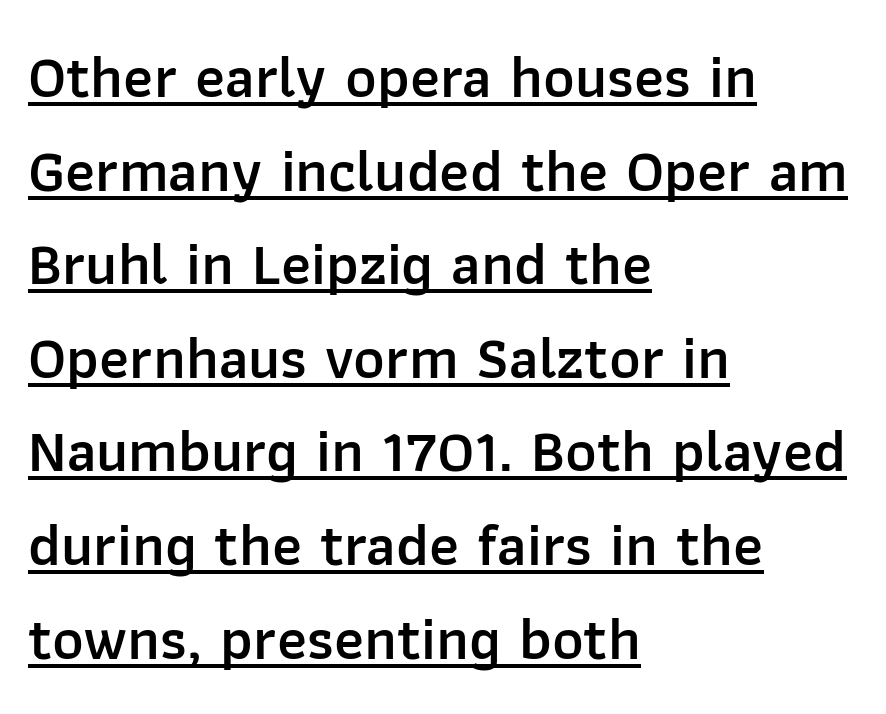
The image shows 60 px semibold sans-serif type, upright; set left-aligned, normal line spacing (1.56x), normal letter spacing, underlined; low stroke contrast and a medium x-height.
